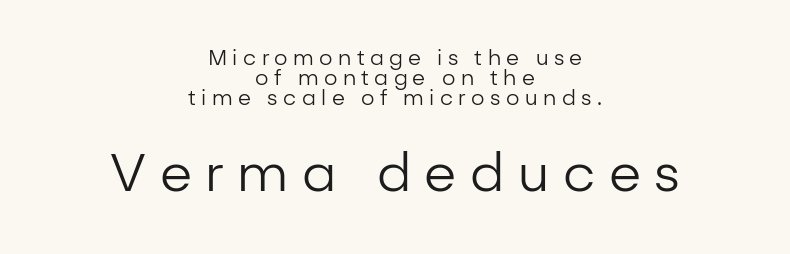
These two chunks differ in scale, with the bottom chunk taking the larger measure. Vertical spacing — tight. The face used here is a sans, in the tradition of grotesques and geometrics. The letters are spread apart with noticeably loose tracking.
